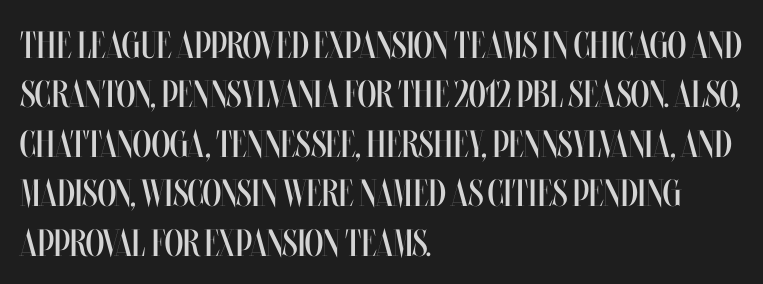
The compositor pushed each line to the left boundary. Nobody drew a line under any word here. You could call the tracking neutral — neither tight nor loose. A normal amount of white space separates one row of letters from the next. Spacing verdict: proportional, widths tailored to each character.
